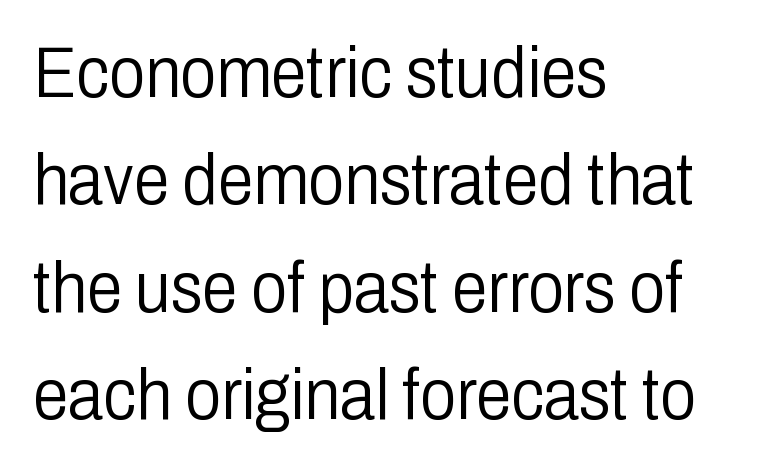
{"serif": "no", "italic": "no", "bold": "no", "weight": "light", "width": "condensed", "stroke_contrast": "low", "x_height": "medium", "monospaced": "no", "underline": "no", "align": "left", "line_spacing": "normal", "line_spacing_ratio": 1.49, "letter_spacing": "normal", "letter_spacing_em": 0.0, "glyph_px": 72}
